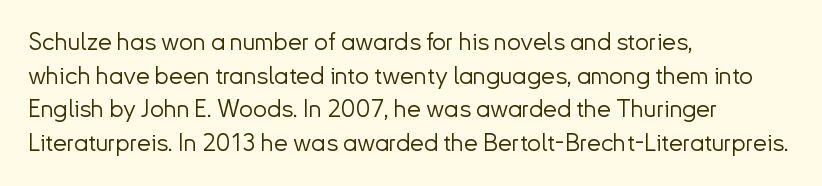
{"italic": "no", "bold": "no", "underline": "no", "align": "left", "line_spacing": "normal", "line_spacing_ratio": 1.35, "letter_spacing": "normal", "letter_spacing_em": 0.0, "glyph_px": 25}
